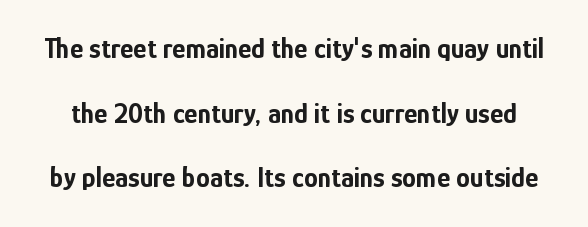
{"serif": "no", "italic": "no", "bold": "yes", "weight": "bold", "width": "condensed", "stroke_contrast": "low", "x_height": "medium", "monospaced": "no", "underline": "no", "line_spacing": "loose", "line_spacing_ratio": 2.31, "letter_spacing": "normal", "letter_spacing_em": 0.0, "glyph_px": 28}
